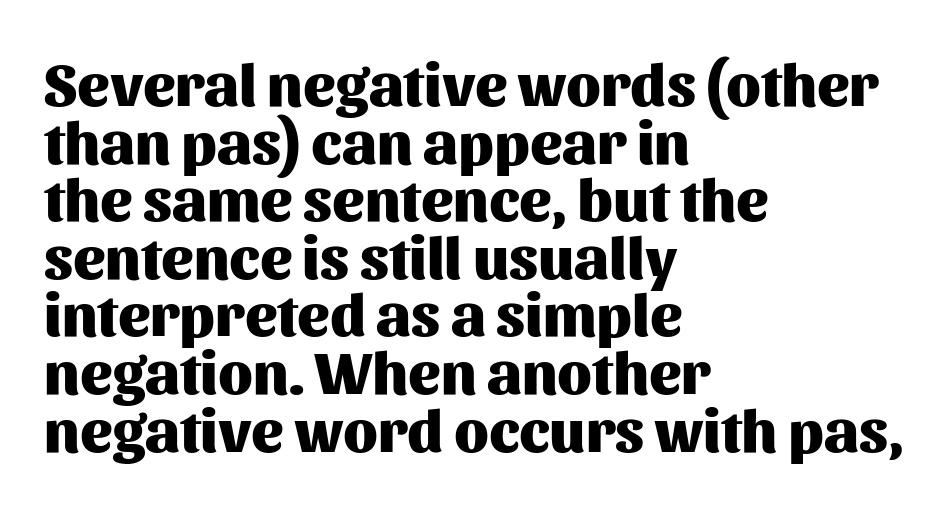
{"serif": "no", "italic": "no", "bold": "yes", "weight": "heavy", "width": "normal", "stroke_contrast": "medium", "x_height": "medium", "monospaced": "no", "underline": "no", "align": "left", "line_spacing": "tight", "line_spacing_ratio": 0.96, "letter_spacing": "normal", "letter_spacing_em": 0.0, "glyph_px": 60}
